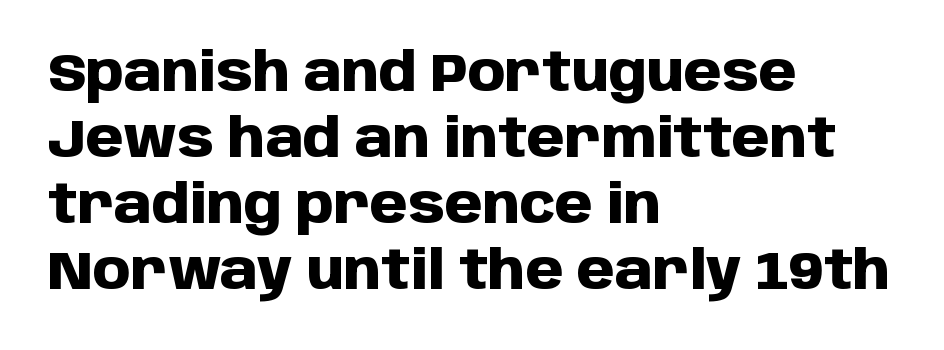
The image shows 54 px heavy sans-serif type, upright; set left-aligned, line spacing 1.22x, normal letter spacing, not underlined; low stroke contrast and a large x-height.
